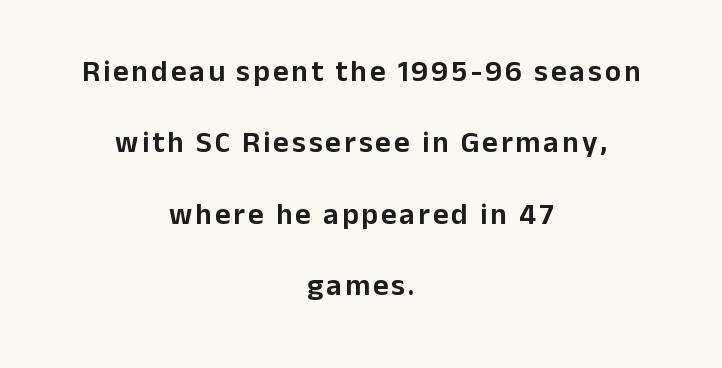
{"serif": "no", "italic": "no", "width": "normal", "stroke_contrast": "low", "x_height": "medium", "monospaced": "no", "underline": "no", "align": "center", "line_spacing": "loose", "line_spacing_ratio": 2.38, "glyph_px": 30}
